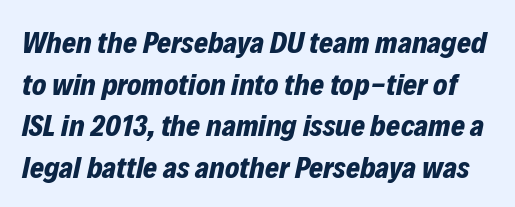
The image shows 30 px bold type, italic (leaning right); set normal line spacing (1.39x), normal letter spacing, not underlined; low stroke contrast and a medium x-height.
